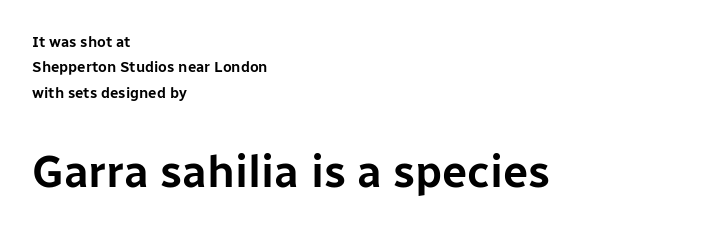
Q: Is the text italic (slanted)? A: No, it is upright.
Q: Is the typeface a serif or a sans-serif typeface? A: Sans-serif.
Q: Is the text underlined? A: No.
Q: How is the paragraph aligned? A: Left-aligned.
Q: Is the spacing between letters normal or unusually wide? A: Normal.
Q: Is the spacing between lines tight, normal or loose? A: Normal.
Q: Which block of text is set in a larger size, the first (top) or the second (bottom)? A: The second (bottom) one.
Q: Width (condensed, normal, or wide)? A: Normal.
Q: Stroke contrast? A: Low.
Q: x-height? A: Medium.
Q: Monospaced? A: No.
